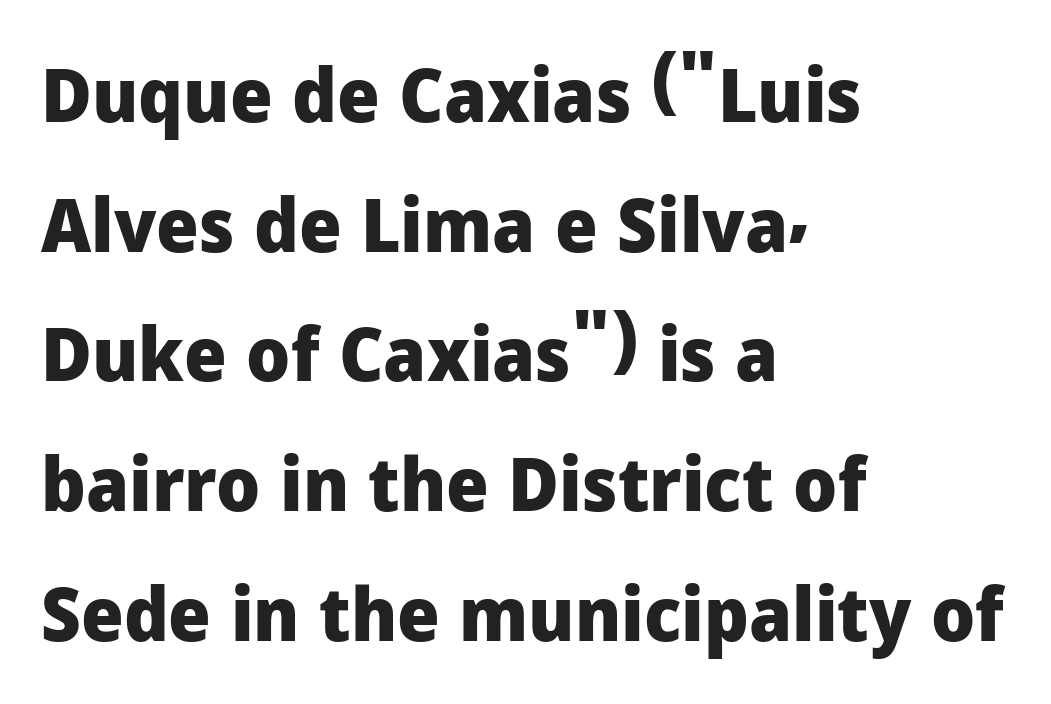
The image shows 75 px heavy sans-serif type, upright; set left-aligned, line spacing 1.73x, normal letter spacing, not underlined; low stroke contrast and a medium x-height.
